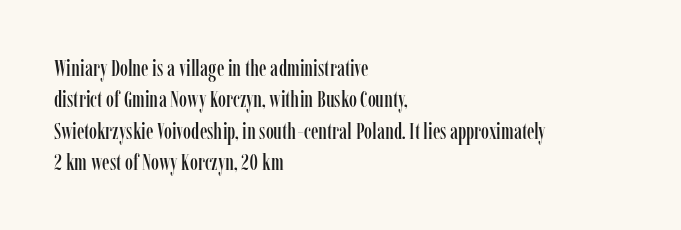
Q: Is the text italic (slanted)? A: No, it is upright.
Q: Is the text underlined? A: No.
Q: How is the paragraph aligned? A: Left-aligned.
Q: Is the spacing between letters normal or unusually wide? A: Normal.
Q: Is the spacing between lines tight, normal or loose? A: Normal.
